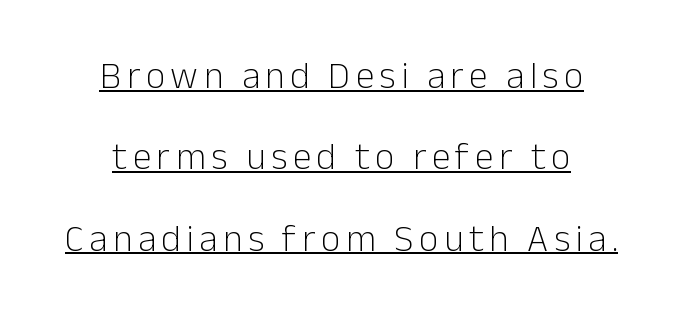
{"serif": "no", "italic": "no", "bold": "no", "weight": "light", "width": "normal", "stroke_contrast": "low", "x_height": "medium", "monospaced": "no", "underline": "yes", "align": "center", "line_spacing": "loose", "line_spacing_ratio": 2.14, "glyph_px": 38}
